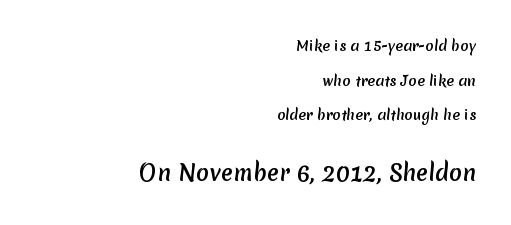
Q: Is the text underlined? A: No.
Q: How is the paragraph aligned? A: Right-aligned.
Q: Is the spacing between letters normal or unusually wide? A: Normal.
Q: Is the spacing between lines tight, normal or loose? A: Loose.
Q: Which block of text is set in a larger size, the first (top) or the second (bottom)? A: The second (bottom) one.
